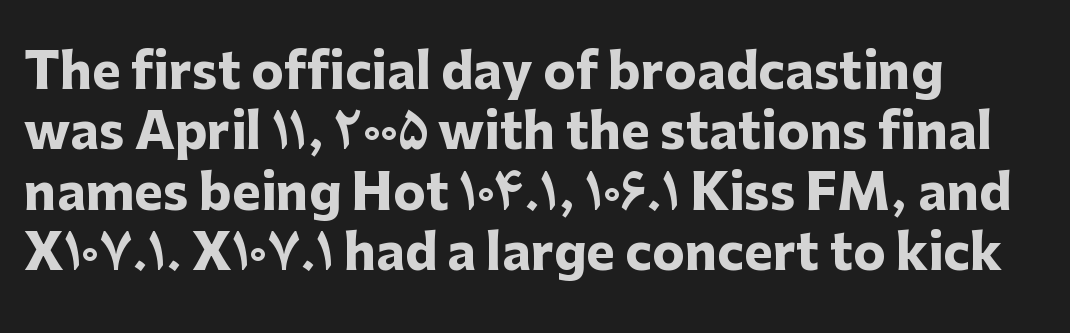
The image shows 49 px heavy sans-serif type, upright; set left-aligned, line spacing 1.23x, normal letter spacing, not underlined; low stroke contrast and a medium x-height.
